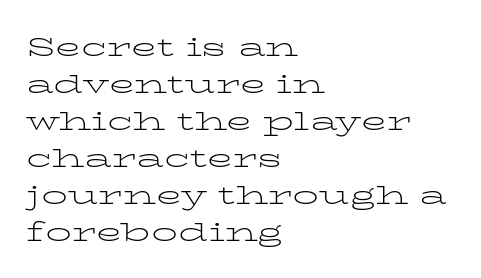
The image shows 26 px text type, upright; set left-aligned, normal line spacing (1.42x), normal letter spacing, not underlined.
